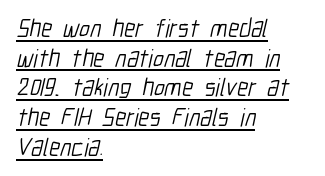
Has an underline been added? It has. This is not heavy type; no bold has been used. Spacing between characters is what you'd get straight out of the box. Horizontal alignment here is leftward, the default for most running prose.
